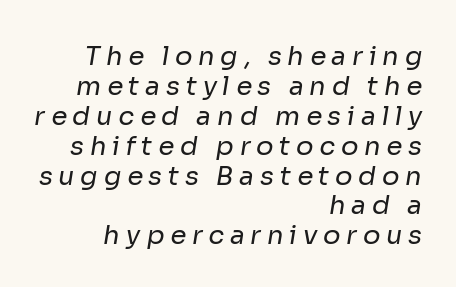
The block of text is dense from top to bottom, with scant space between rows. The space beneath each line is pristine and unruled. Weight: not bold — regular or lighter. The lines are quadded right.
